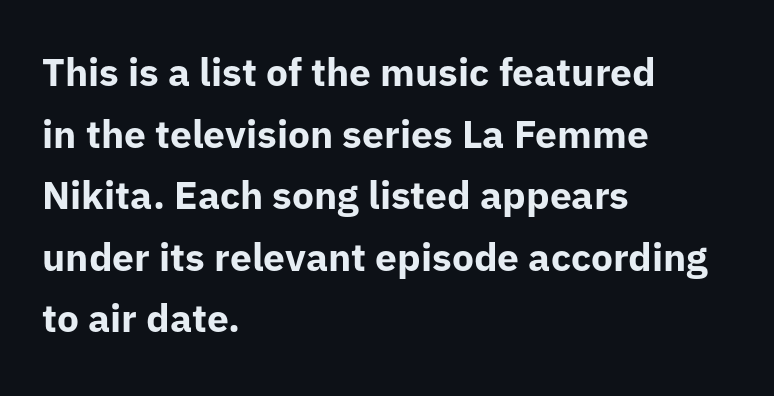
{"serif": "no", "italic": "no", "bold": "yes", "weight": "bold", "width": "normal", "stroke_contrast": "low", "x_height": "medium", "monospaced": "no", "underline": "no", "align": "left", "line_spacing": "normal", "line_spacing_ratio": 1.58, "letter_spacing": "normal", "letter_spacing_em": 0.0, "glyph_px": 39}
